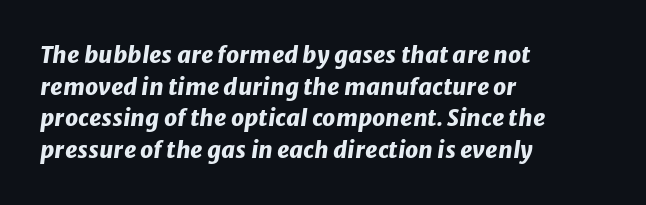
A typesetter would call this leading conventional body-copy spacing. The whole block is typeset with a tilt. These lines are set flush left with a ragged right edge. The letters are bold, with thick, heavy strokes.
